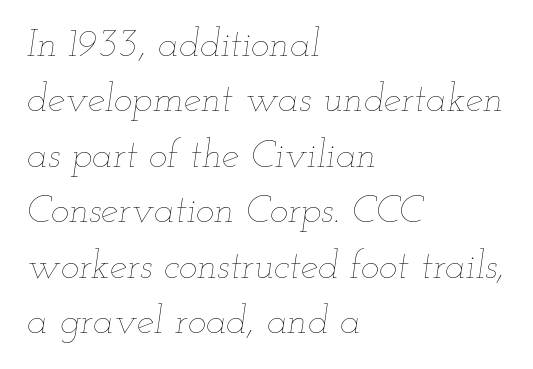
{"italic": "yes", "lean": "right", "slant_degrees": 12, "bold": "no", "weight": "thin", "width": "wide", "stroke_contrast": "low", "x_height": "small", "monospaced": "no", "underline": "no", "align": "left", "line_spacing": "normal", "line_spacing_ratio": 1.42, "letter_spacing": "normal", "letter_spacing_em": 0.0, "glyph_px": 39}
